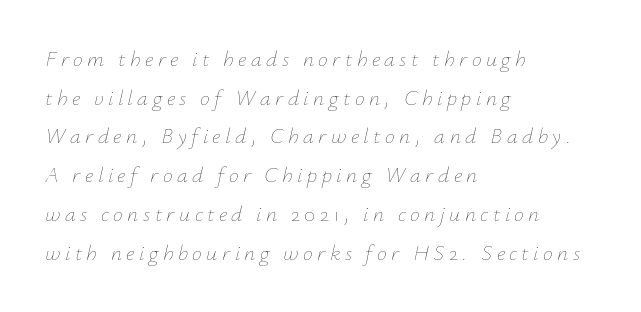
Q: Is the text bold? A: No.
Q: Is the text italic (slanted)? A: Yes, it leans right by about 12 degrees.
Q: Is the text underlined? A: No.
Q: How is the paragraph aligned? A: Left-aligned.
Q: Is the spacing between letters normal or unusually wide? A: Unusually wide.
